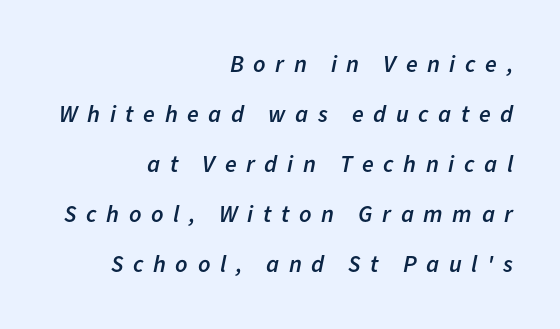
Q: Is the text bold? A: Semi-bold.
Q: Is the text italic (slanted)? A: Yes, it leans right by about 11 degrees.
Q: Is the text underlined? A: No.
Q: How is the paragraph aligned? A: Right-aligned.
Q: Is the spacing between letters normal or unusually wide? A: Unusually wide.
Q: Is the spacing between lines tight, normal or loose? A: Loose.
